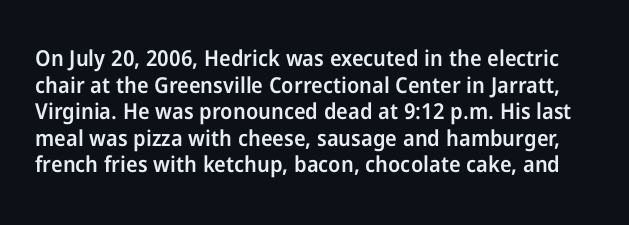
Honestly, there is no underline to notice here at all. There is no visible air inserted between adjacent glyphs. Is there any slant? The stems are plumb. Heft: intermediate — a semibold.
